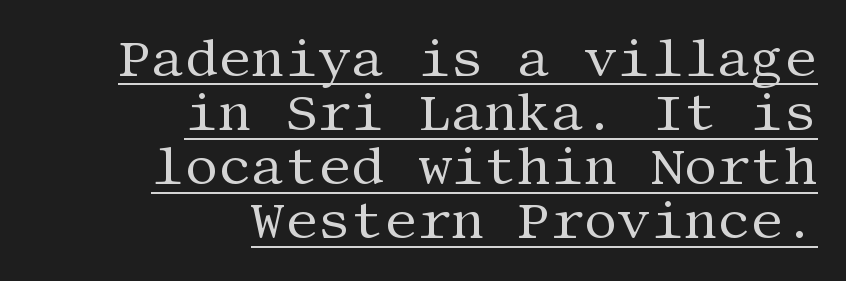
The image shows 52 px regular-weight serif type, upright; set right-aligned, tight line spacing (1.04x), normal letter spacing, underlined; medium stroke contrast and a large x-height.
